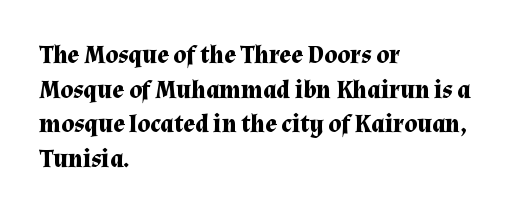
Q: Is the text bold? A: Yes.
Q: Is the text italic (slanted)? A: No, it is upright.
Q: Is the text underlined? A: No.
Q: How is the paragraph aligned? A: Left-aligned.
Q: Is the spacing between letters normal or unusually wide? A: Normal.
Q: Is the spacing between lines tight, normal or loose? A: Normal.
